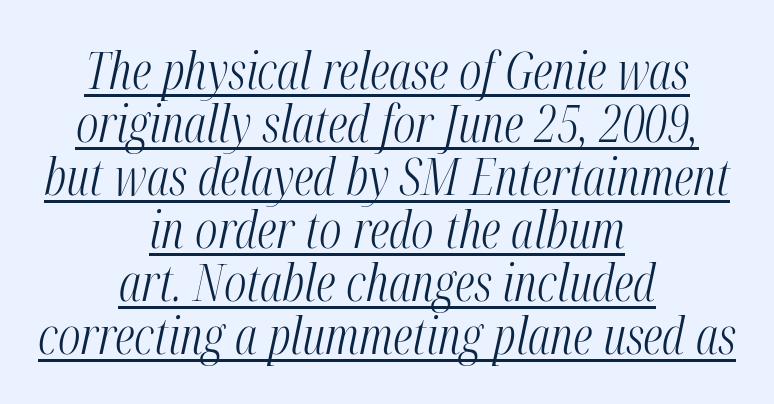
Q: Is the text bold? A: No.
Q: Is the text italic (slanted)? A: Yes, it leans right by about 12 degrees.
Q: Is the text underlined? A: Yes.
Q: How is the paragraph aligned? A: Centered.
Q: Is the spacing between letters normal or unusually wide? A: Normal.
Q: Is the spacing between lines tight, normal or loose? A: Tight.
Q: Width (condensed, normal, or wide)? A: Condensed.
Q: Stroke contrast? A: Medium.
Q: x-height? A: Medium.
Q: Monospaced? A: No.
